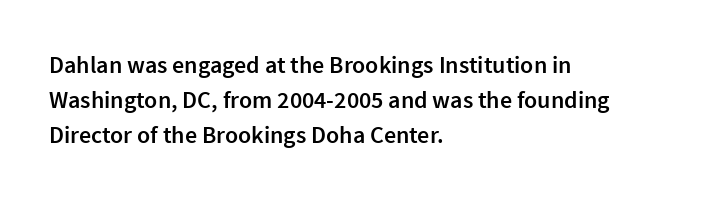
Q: Is the text bold? A: Semi-bold.
Q: Is the text italic (slanted)? A: No, it is upright.
Q: Is the text underlined? A: No.
Q: How is the paragraph aligned? A: Left-aligned.
Q: Is the spacing between letters normal or unusually wide? A: Normal.
Q: Is the spacing between lines tight, normal or loose? A: Normal.
